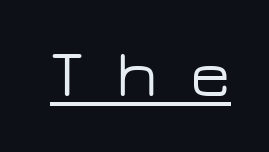
Q: Is the text italic (slanted)? A: No, it is upright.
Q: Is the typeface a serif or a sans-serif typeface? A: Sans-serif.
Q: Is the text underlined? A: Yes.
Q: Is the spacing between letters normal or unusually wide? A: Unusually wide.
Q: Width (condensed, normal, or wide)? A: Wide.
Q: Stroke contrast? A: Low.
Q: x-height? A: Medium.
Q: Monospaced? A: No.
